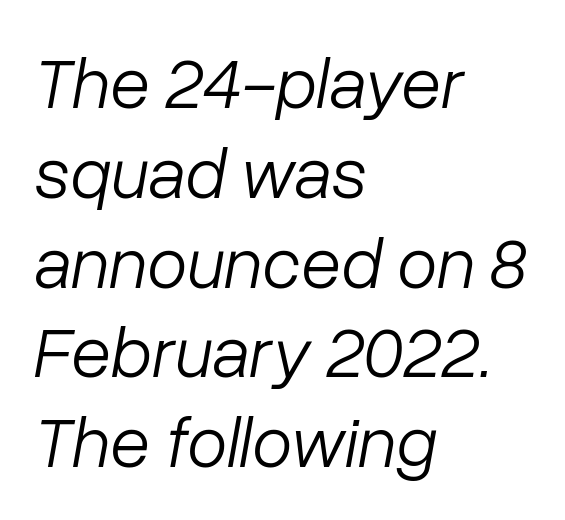
{"italic": "yes", "lean": "right", "slant_degrees": 10, "bold": "no", "weight": "light", "width": "normal", "stroke_contrast": "low", "x_height": "medium", "monospaced": "no", "underline": "no", "align": "left", "line_spacing_ratio": 1.23, "letter_spacing": "normal", "letter_spacing_em": 0.0, "glyph_px": 73}
